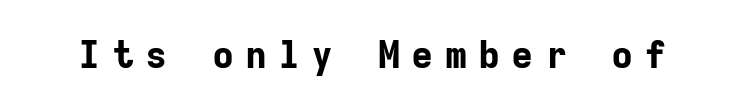
{"serif": "no", "italic": "no", "bold": "yes", "weight": "bold", "width": "normal", "stroke_contrast": "low", "x_height": "medium", "monospaced": "yes", "underline": "no", "letter_spacing": "wide", "letter_spacing_em": 0.3, "glyph_px": 37}
